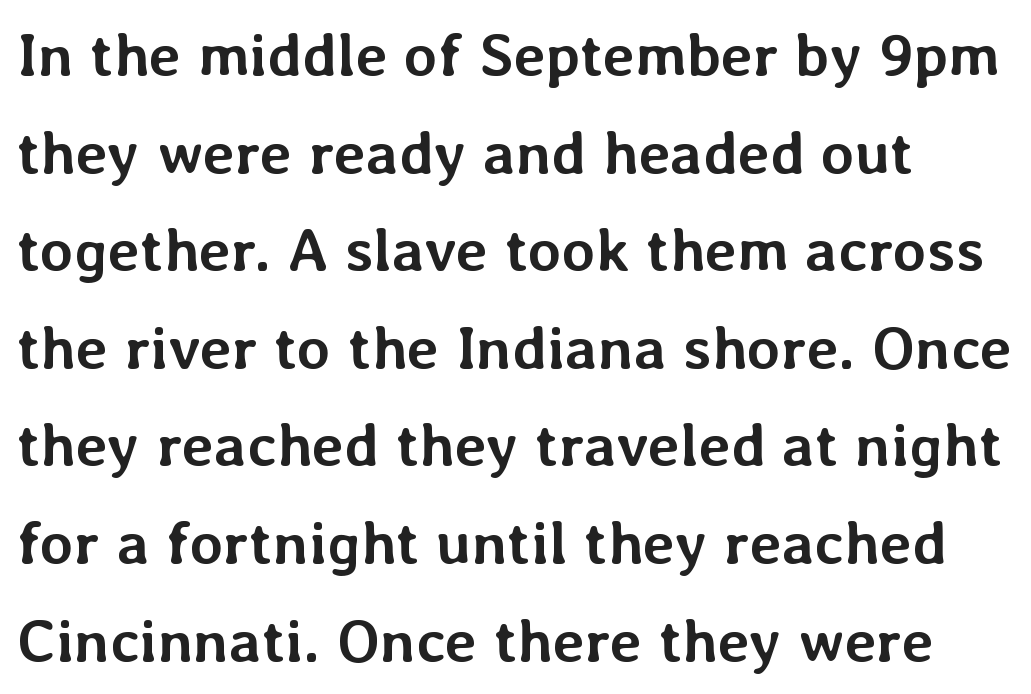
Underline: absent. The face used here has the dense, thick strokes of a bold. The passage shown stacks its lines at a standard gap. Nobody touched the tracking dial on this one. The lines are quadded left. This sample has the flowing, uneven cadence of proportional lettering.
